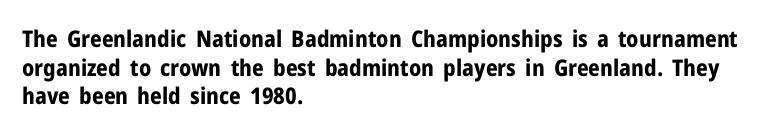
Q: Is the text bold? A: Yes.
Q: Is the text italic (slanted)? A: No, it is upright.
Q: Is the text underlined? A: No.
Q: How is the paragraph aligned? A: Left-aligned.
Q: Is the spacing between letters normal or unusually wide? A: Normal.
